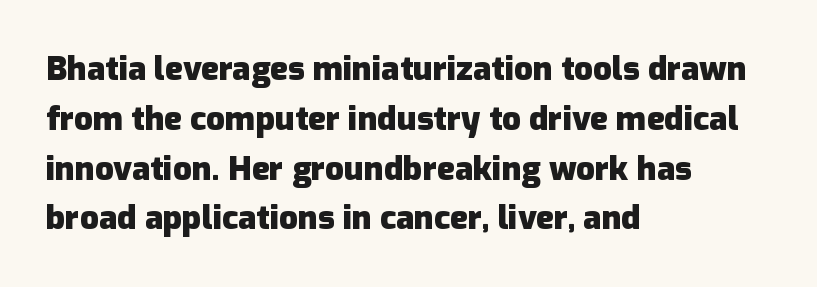
The image shows 33 px heavy sans-serif type, upright; set left-aligned, normal line spacing (1.51x), normal letter spacing, not underlined; low stroke contrast and a medium x-height.
